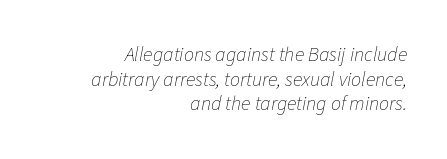
You could call the tracking neutral — neither tight nor loose. No heavy texture on the line: the type isn't bold. Compared with ordinary roman type, these characters are visibly tilted. Is the block centered? No — it sits flush against the right margin. Words float on clear page, feet unadorned.
